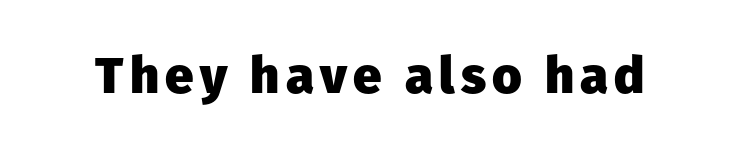
The image shows 51 px heavy sans-serif type, upright; set not underlined; low stroke contrast and a medium x-height.
